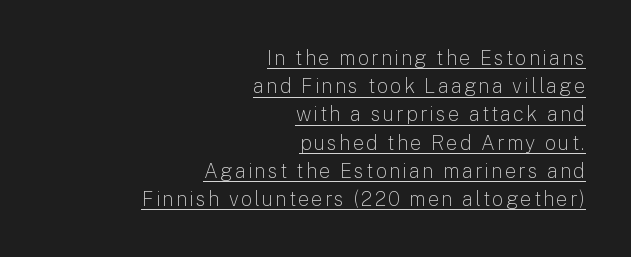
The image shows 20 px text type, upright; set right-aligned, normal line spacing (1.41x), underlined.
